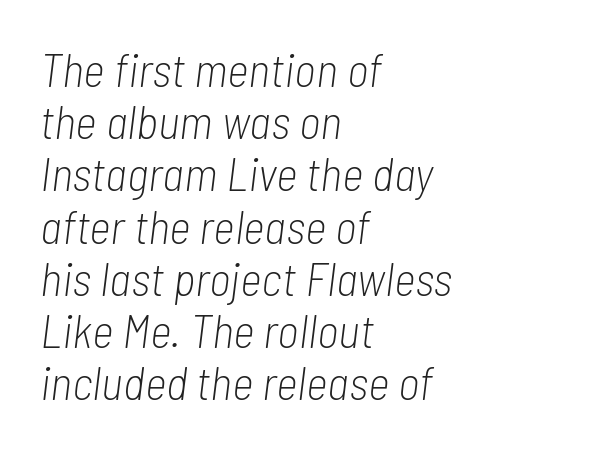
Q: Is the text bold? A: No.
Q: Is the text italic (slanted)? A: Yes, it leans right by about 7 degrees.
Q: Is the text underlined? A: No.
Q: How is the paragraph aligned? A: Left-aligned.
Q: Is the spacing between letters normal or unusually wide? A: Normal.
Q: Is the spacing between lines tight, normal or loose? A: Tight.
Q: Width (condensed, normal, or wide)? A: Condensed.
Q: Stroke contrast? A: Low.
Q: x-height? A: Medium.
Q: Monospaced? A: No.
